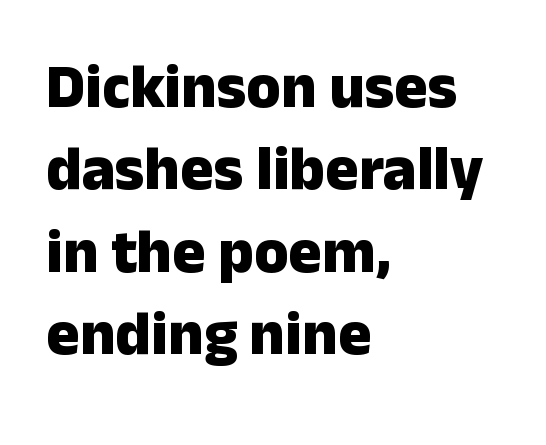
{"serif": "no", "italic": "no", "bold": "yes", "weight": "heavy", "width": "normal", "stroke_contrast": "low", "x_height": "medium", "monospaced": "no", "underline": "no", "align": "left", "line_spacing": "normal", "line_spacing_ratio": 1.33, "letter_spacing": "normal", "letter_spacing_em": 0.0, "glyph_px": 62}
